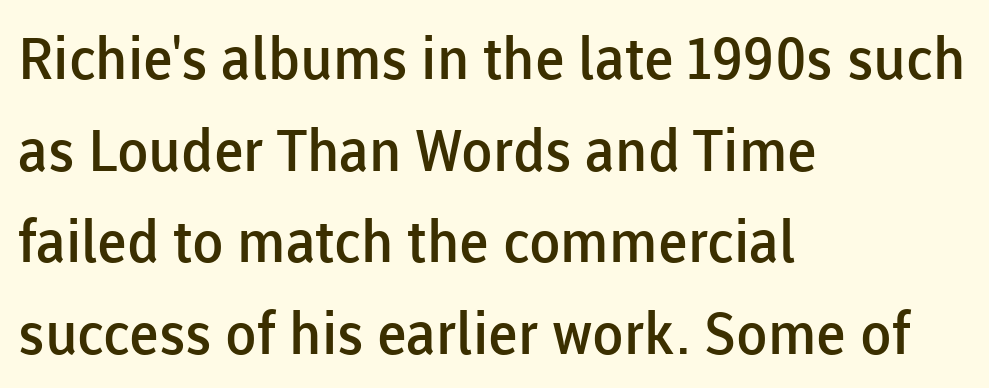
Q: Is the text bold? A: Semi-bold.
Q: Is the text italic (slanted)? A: No, it is upright.
Q: Is the typeface a serif or a sans-serif typeface? A: Sans-serif.
Q: Is the text underlined? A: No.
Q: How is the paragraph aligned? A: Left-aligned.
Q: Is the spacing between letters normal or unusually wide? A: Normal.
Q: Is the spacing between lines tight, normal or loose? A: Normal.
Q: Width (condensed, normal, or wide)? A: Normal.
Q: Stroke contrast? A: Low.
Q: x-height? A: Medium.
Q: Monospaced? A: No.
